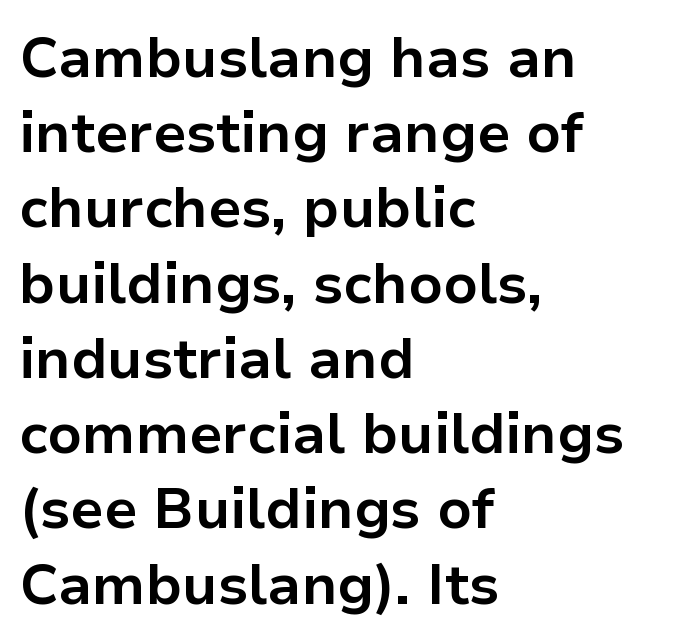
{"serif": "no", "italic": "no", "bold": "yes", "weight": "bold", "width": "normal", "stroke_contrast": "low", "x_height": "medium", "monospaced": "no", "underline": "no", "align": "left", "line_spacing": "normal", "line_spacing_ratio": 1.32, "letter_spacing": "normal", "letter_spacing_em": 0.0, "glyph_px": 57}
